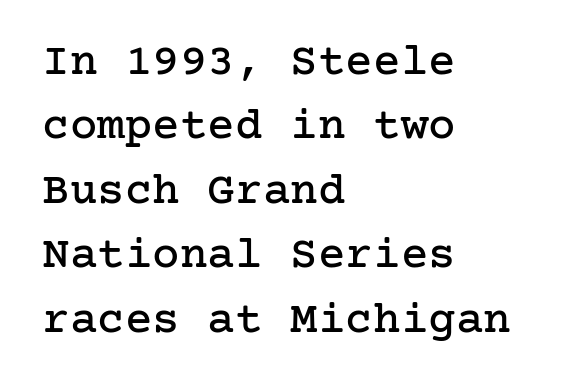
{"serif": "yes", "italic": "no", "width": "normal", "stroke_contrast": "low", "x_height": "medium", "underline": "no", "align": "left", "line_spacing": "normal", "line_spacing_ratio": 1.4, "letter_spacing": "normal", "letter_spacing_em": 0.0, "glyph_px": 46}
